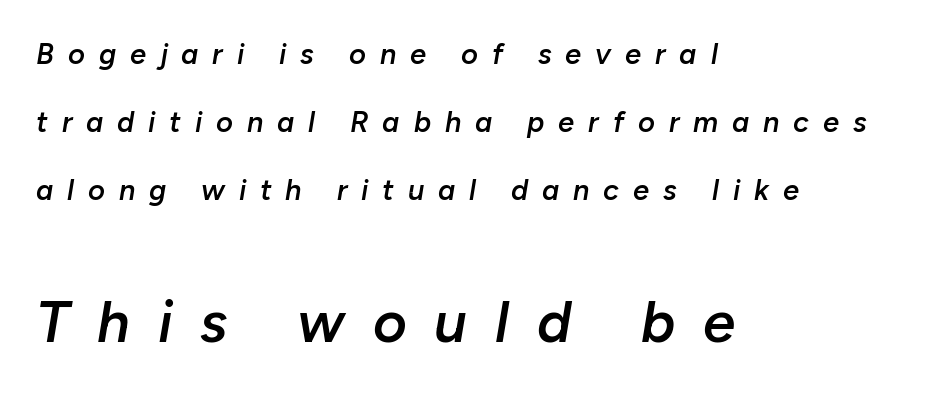
Q: Is the text bold? A: Semi-bold.
Q: Is the text italic (slanted)? A: Yes, it leans right by about 10 degrees.
Q: Is the text underlined? A: No.
Q: How is the paragraph aligned? A: Left-aligned.
Q: Is the spacing between letters normal or unusually wide? A: Unusually wide.
Q: Is the spacing between lines tight, normal or loose? A: Loose.
Q: Which block of text is set in a larger size, the first (top) or the second (bottom)? A: The second (bottom) one.
Q: Width (condensed, normal, or wide)? A: Normal.
Q: Stroke contrast? A: Low.
Q: x-height? A: Medium.
Q: Monospaced? A: No.
